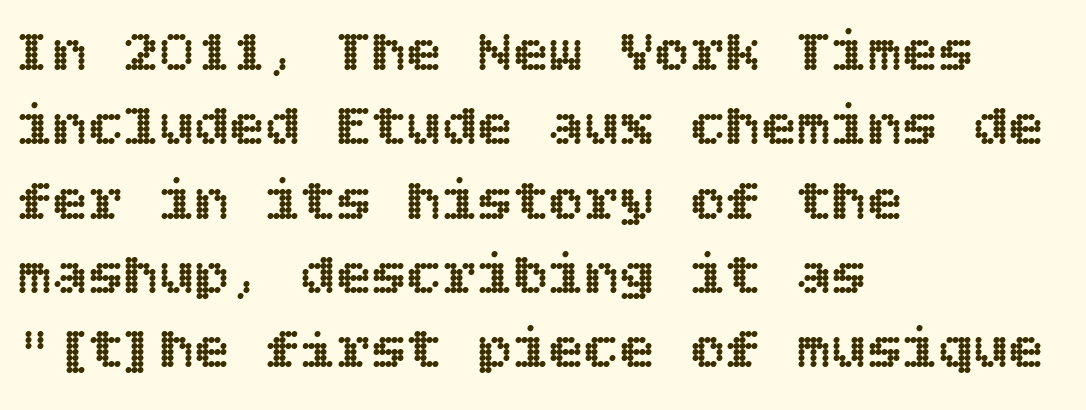
The image shows 59 px text type, upright; set left-aligned, normal line spacing (1.26x), normal letter spacing, not underlined; a large x-height.
